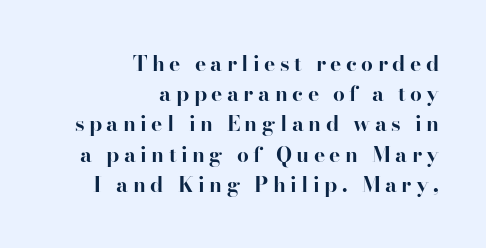
Q: Is the text bold? A: Yes.
Q: Is the text italic (slanted)? A: No, it is upright.
Q: Is the text underlined? A: No.
Q: How is the paragraph aligned? A: Right-aligned.
Q: Is the spacing between letters normal or unusually wide? A: Unusually wide.
Q: Is the spacing between lines tight, normal or loose? A: Normal.
